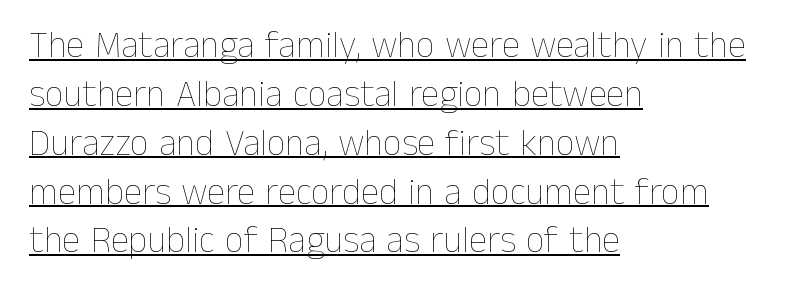
{"italic": "no", "bold": "no", "weight": "thin", "width": "normal", "stroke_contrast": "low", "x_height": "medium", "monospaced": "no", "underline": "yes", "align": "left", "line_spacing": "normal", "line_spacing_ratio": 1.32, "letter_spacing": "normal", "letter_spacing_em": 0.0, "glyph_px": 37}
